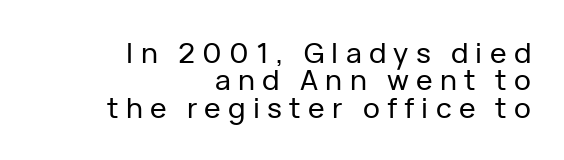
Q: Is the text italic (slanted)? A: No, it is upright.
Q: Is the typeface a serif or a sans-serif typeface? A: Sans-serif.
Q: Is the text underlined? A: No.
Q: How is the paragraph aligned? A: Right-aligned.
Q: Is the spacing between letters normal or unusually wide? A: Unusually wide.
Q: Is the spacing between lines tight, normal or loose? A: Tight.
Q: Width (condensed, normal, or wide)? A: Normal.
Q: Stroke contrast? A: Low.
Q: x-height? A: Medium.
Q: Monospaced? A: No.
